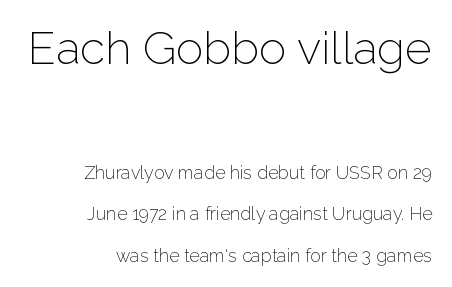
Check under the words: just untouched page. Looks like regular typesetting: each glyph gets only the width it needs. The text block is weighted toward the right margin, trailing off unevenly leftward. These two chunks differ in scale, with the top chunk taking the larger measure. The block of text is sparse from top to bottom, with ample space between rows.
